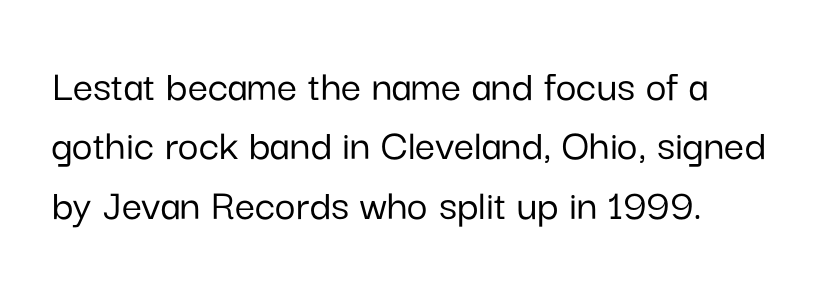
This is roman type, the default non-slanted kind. A normal amount of white space separates one row of letters from the next. Examine the stroke ends and you'll find no serifs. A typesetter would call this proportional, since set widths differ per character. Does extra space separate the letters? No, they use regular spacing. Descender tails drop into unmarked territory.
